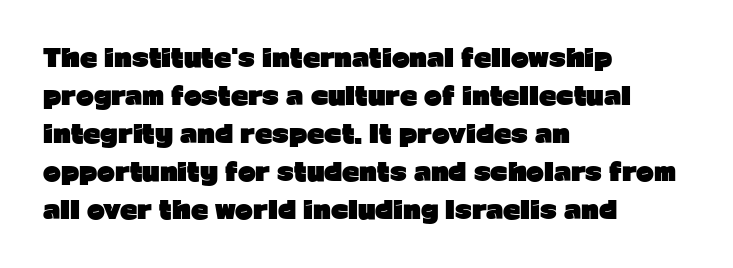
The image shows 24 px bold type, upright; set left-aligned, normal line spacing (1.58x), normal letter spacing, not underlined.
